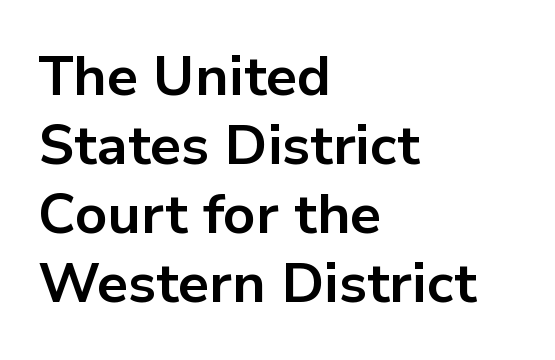
Q: Is the text bold? A: Yes.
Q: Is the text italic (slanted)? A: No, it is upright.
Q: Is the typeface a serif or a sans-serif typeface? A: Sans-serif.
Q: Is the text underlined? A: No.
Q: How is the paragraph aligned? A: Left-aligned.
Q: Is the spacing between letters normal or unusually wide? A: Normal.
Q: Width (condensed, normal, or wide)? A: Normal.
Q: Stroke contrast? A: Low.
Q: x-height? A: Medium.
Q: Monospaced? A: No.
